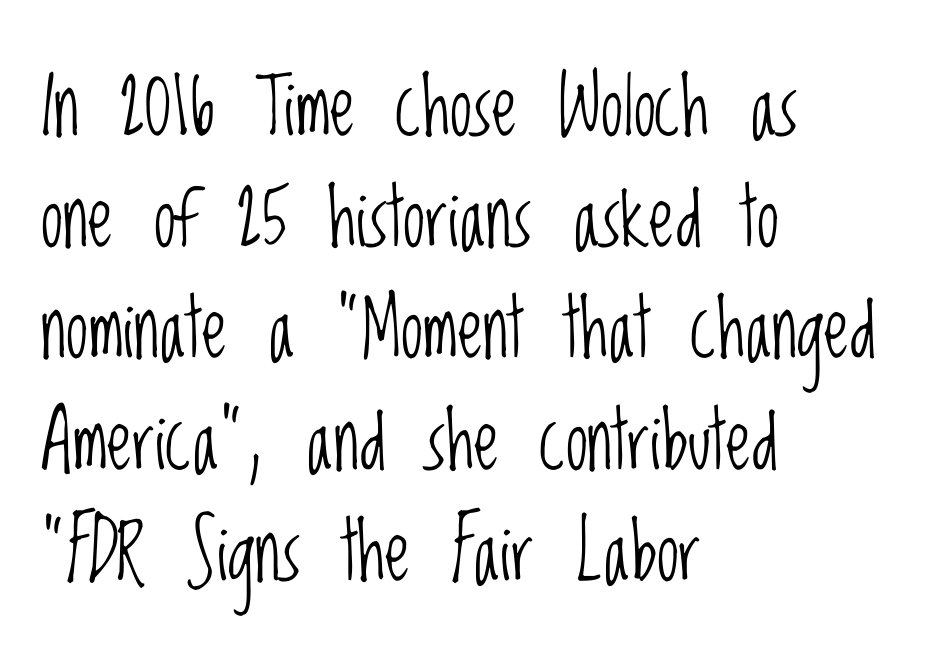
The image shows 80 px light, condensed sans-serif type, upright; set left-aligned, normal line spacing (1.39x), normal letter spacing, not underlined; low stroke contrast and a large x-height.
